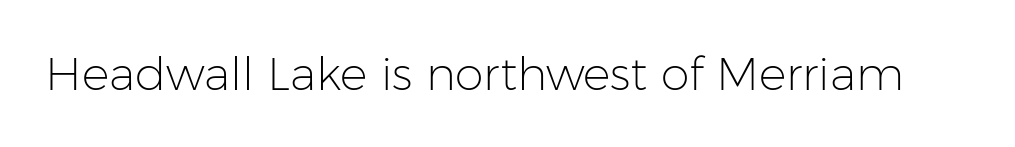
Q: Is the text bold? A: No.
Q: Is the text italic (slanted)? A: No, it is upright.
Q: Is the typeface a serif or a sans-serif typeface? A: Sans-serif.
Q: Is the text underlined? A: No.
Q: Is the spacing between letters normal or unusually wide? A: Normal.
Q: Width (condensed, normal, or wide)? A: Normal.
Q: Stroke contrast? A: Low.
Q: x-height? A: Medium.
Q: Monospaced? A: No.
